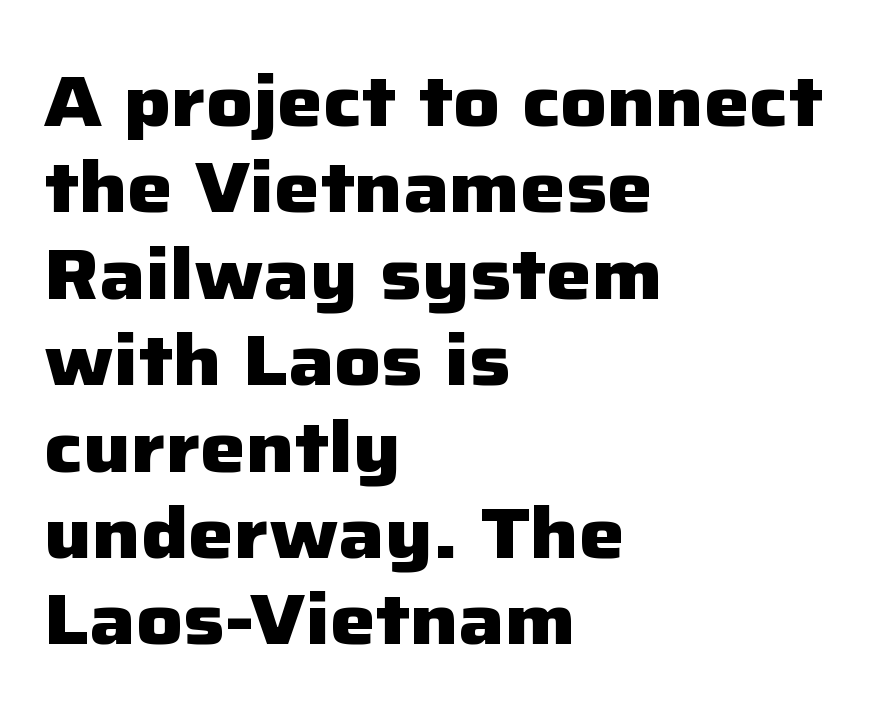
{"serif": "no", "italic": "no", "bold": "yes", "weight": "heavy", "width": "normal", "stroke_contrast": "low", "x_height": "medium", "monospaced": "no", "underline": "no", "align": "left", "line_spacing_ratio": 1.2, "letter_spacing": "normal", "letter_spacing_em": 0.0, "glyph_px": 72}
